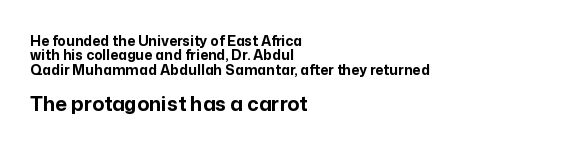
{"italic": "no", "bold": "yes", "underline": "no", "align": "left", "line_spacing": "tight", "line_spacing_ratio": 1.02, "letter_spacing": "normal", "letter_spacing_em": 0.0, "larger_block": "second", "size_ratio": 1.43, "glyph_px": 20}
